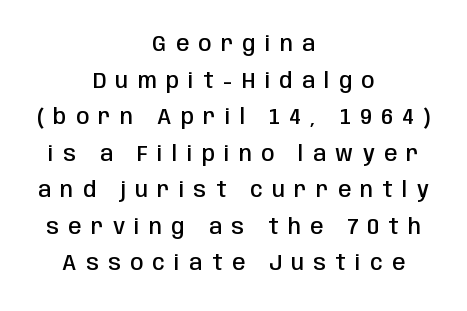
Q: Is the text bold? A: Semi-bold.
Q: Is the text italic (slanted)? A: No, it is upright.
Q: Is the text underlined? A: No.
Q: How is the paragraph aligned? A: Centered.
Q: Is the spacing between letters normal or unusually wide? A: Unusually wide.
